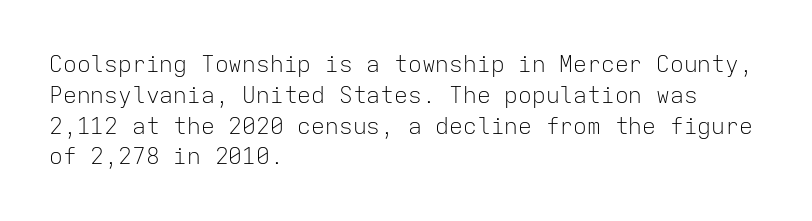
{"italic": "no", "bold": "no", "underline": "no", "align": "left", "line_spacing": "normal", "line_spacing_ratio": 1.34, "letter_spacing": "normal", "letter_spacing_em": 0.0, "glyph_px": 23}
